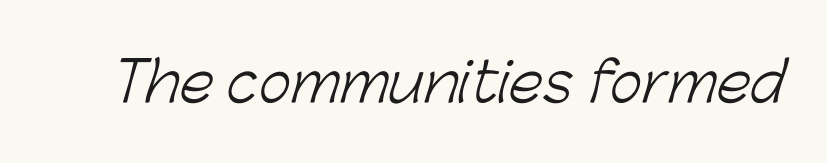
The image shows 55 px light sans-serif type; set normal letter spacing, not underlined; low stroke contrast and a medium x-height.
